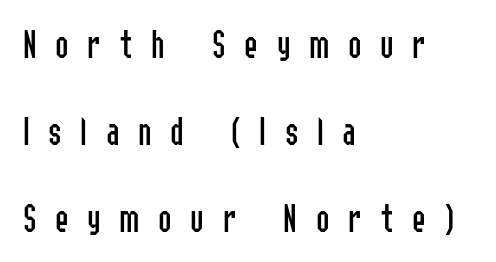
{"serif": "no", "italic": "no", "bold": "no", "weight": "regular", "width": "condensed", "stroke_contrast": "low", "x_height": "medium", "monospaced": "no", "underline": "no", "align": "left", "line_spacing": "loose", "line_spacing_ratio": 2.12, "letter_spacing": "wide", "letter_spacing_em": 0.45, "glyph_px": 41}
